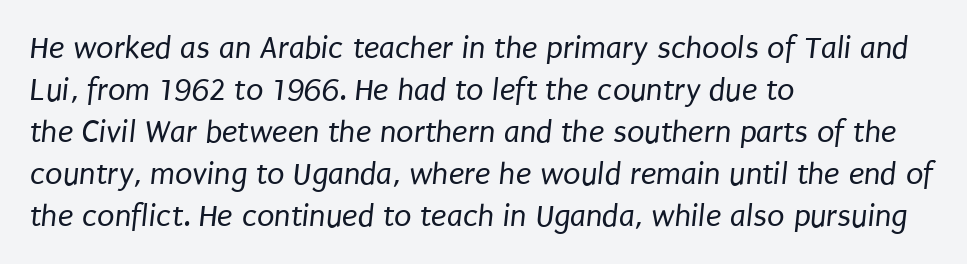
Q: Is the text bold? A: No.
Q: Is the typeface a serif or a sans-serif typeface? A: Sans-serif.
Q: Is the text underlined? A: No.
Q: How is the paragraph aligned? A: Left-aligned.
Q: Is the spacing between letters normal or unusually wide? A: Normal.
Q: Is the spacing between lines tight, normal or loose? A: Normal.
Q: Width (condensed, normal, or wide)? A: Condensed.
Q: Stroke contrast? A: Low.
Q: x-height? A: Large.
Q: Monospaced? A: No.
